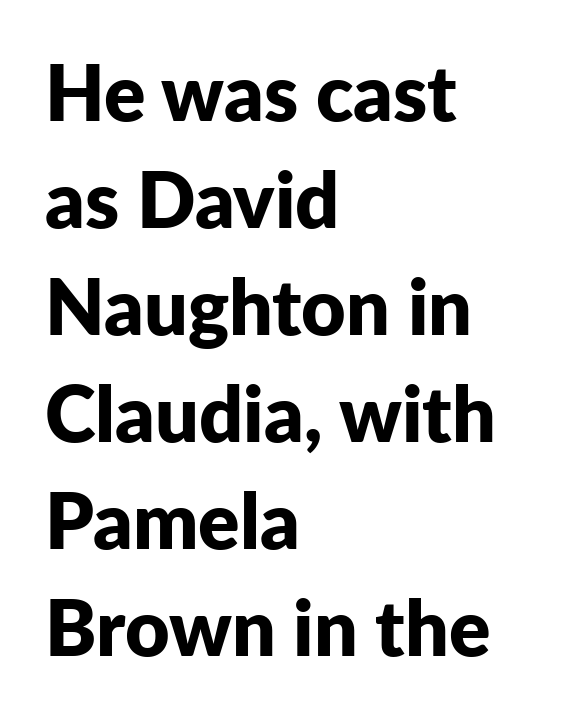
The image shows 77 px bold sans-serif type, upright; set left-aligned, normal line spacing (1.39x), normal letter spacing, not underlined; low stroke contrast and a medium x-height.
